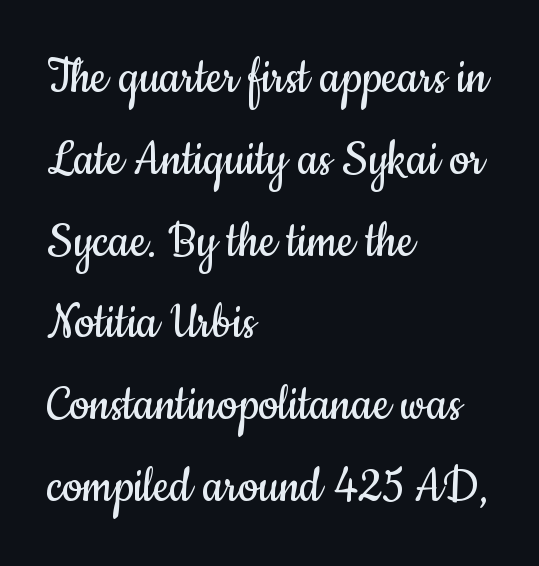
Q: Is the text bold? A: No.
Q: Is the text italic (slanted)? A: Yes.
Q: Is the typeface a serif or a sans-serif typeface? A: Sans-serif.
Q: Is the text underlined? A: No.
Q: How is the paragraph aligned? A: Left-aligned.
Q: Is the spacing between letters normal or unusually wide? A: Normal.
Q: Is the spacing between lines tight, normal or loose? A: Normal.
Q: Width (condensed, normal, or wide)? A: Condensed.
Q: Stroke contrast? A: Low.
Q: x-height? A: Small.
Q: Monospaced? A: No.
